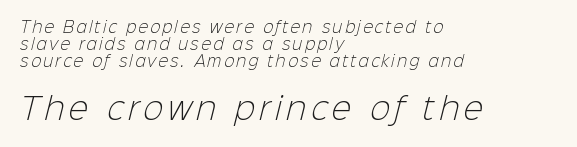
{"serif": "no", "bold": "no", "weight": "light", "width": "normal", "stroke_contrast": "low", "x_height": "medium", "monospaced": "no", "underline": "no", "align": "left", "line_spacing": "tight", "line_spacing_ratio": 1.14, "larger_block": "second", "size_ratio": 2.0, "glyph_px": 30}
